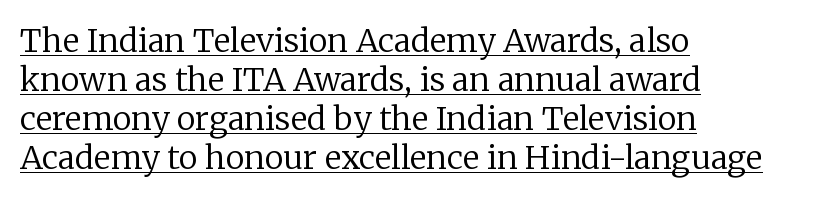
Q: Is the text bold? A: No.
Q: Is the text italic (slanted)? A: No, it is upright.
Q: Is the typeface a serif or a sans-serif typeface? A: Serif.
Q: Is the text underlined? A: Yes.
Q: How is the paragraph aligned? A: Left-aligned.
Q: Is the spacing between letters normal or unusually wide? A: Normal.
Q: Width (condensed, normal, or wide)? A: Normal.
Q: Stroke contrast? A: Low.
Q: x-height? A: Medium.
Q: Monospaced? A: No.
